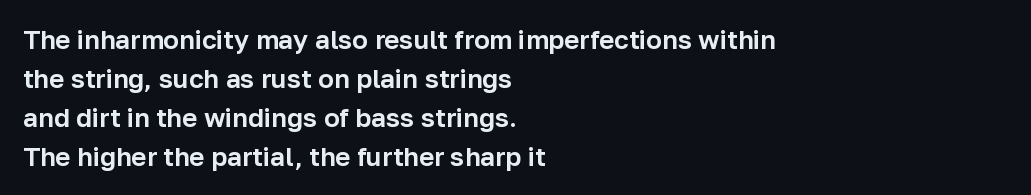
The compositor pushed each line to the left boundary. Every stem runs plumb, perpendicular to the baseline. This sample keeps an unexceptional amount of space between lines. Here the glyphs are tracked normally, forming tight word shapes. Descender tails drop into unmarked territory.
